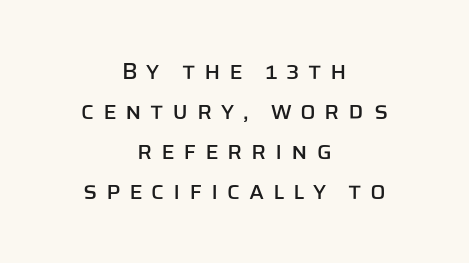
{"italic": "no", "underline": "no", "align": "center", "line_spacing_ratio": 1.74, "letter_spacing": "wide", "letter_spacing_em": 0.37, "glyph_px": 23}
